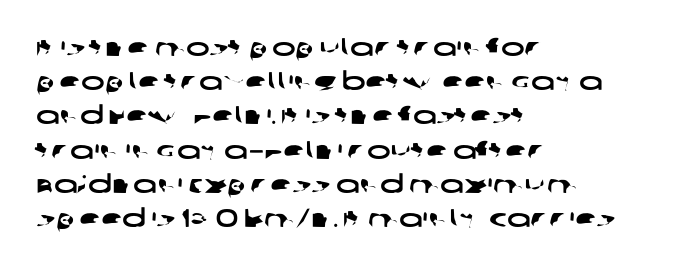
Q: Is the text underlined? A: No.
Q: How is the paragraph aligned? A: Left-aligned.
Q: Is the spacing between letters normal or unusually wide? A: Normal.
Q: Is the spacing between lines tight, normal or loose? A: Normal.
